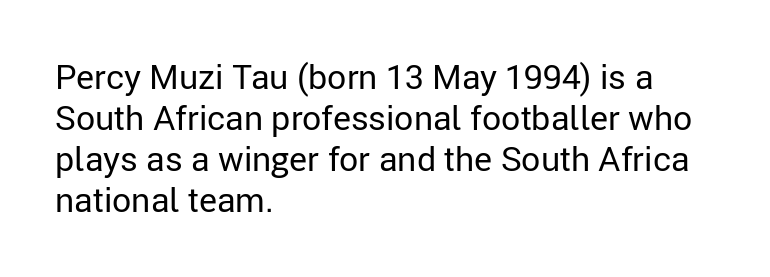
{"serif": "no", "italic": "no", "bold": "no", "weight": "regular", "width": "normal", "stroke_contrast": "low", "x_height": "medium", "monospaced": "no", "underline": "no", "align": "left", "line_spacing_ratio": 1.21, "letter_spacing": "normal", "letter_spacing_em": 0.0, "glyph_px": 34}
